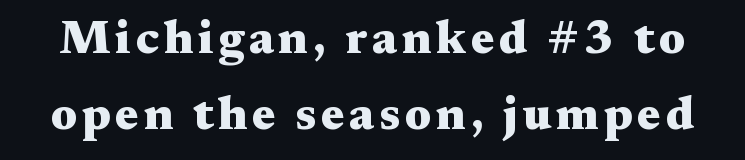
The image shows 47 px heavy, wide serif type, upright; set normal line spacing (1.61x), not underlined; medium stroke contrast and a medium x-height.
